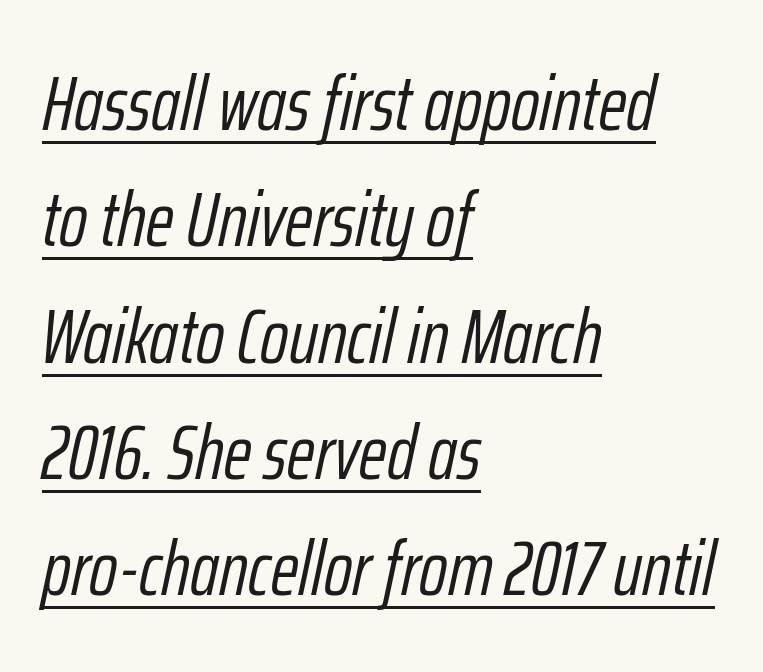
Letter spacing: default. Typeset ragged right — the left edge is the straight one. Regular leading. Do the characters align in a grid? No, the font is proportional.
